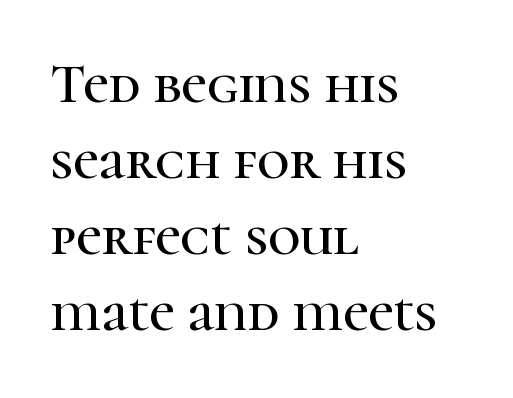
Q: Is the text italic (slanted)? A: No, it is upright.
Q: Is the typeface a serif or a sans-serif typeface? A: Serif.
Q: Is the text underlined? A: No.
Q: How is the paragraph aligned? A: Left-aligned.
Q: Is the spacing between letters normal or unusually wide? A: Normal.
Q: Is the spacing between lines tight, normal or loose? A: Normal.
Q: Width (condensed, normal, or wide)? A: Normal.
Q: Stroke contrast? A: High.
Q: x-height? A: Medium.
Q: Monospaced? A: No.
